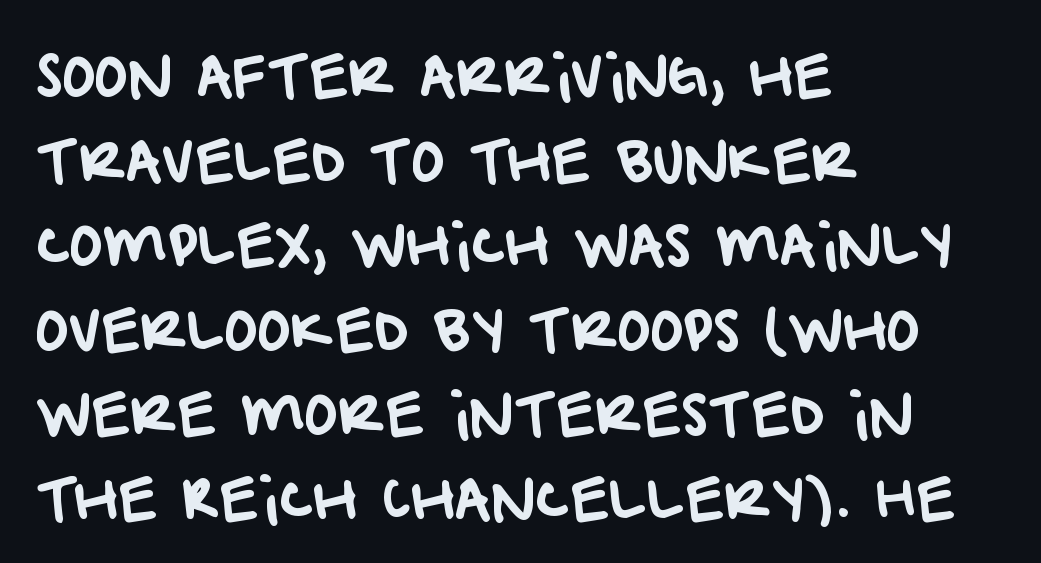
{"serif": "no", "width": "normal", "stroke_contrast": "low", "x_height": "large", "monospaced": "no", "underline": "no", "align": "left", "line_spacing": "normal", "line_spacing_ratio": 1.51, "letter_spacing": "normal", "letter_spacing_em": 0.0, "glyph_px": 56}
